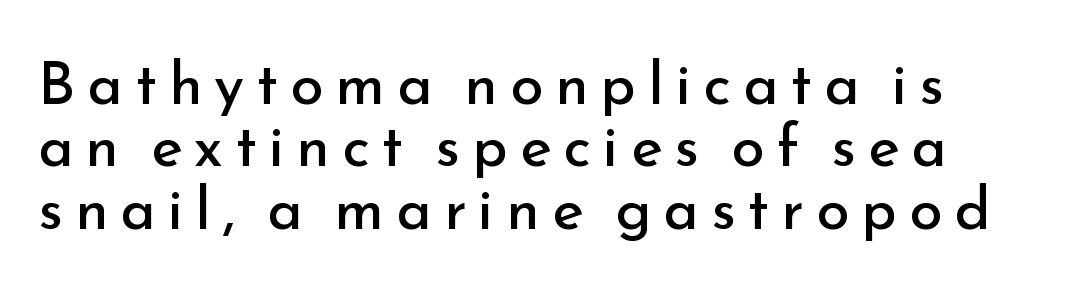
Grotesque or geometric, the face here clearly has no serifs. These lines are rendered in a variable-pitch font. Does the lettering tilt? It doesn't — this is upright. The cut favours lightness, reaching ordinary text weight at its darkest. Vertical spacing — tight.
